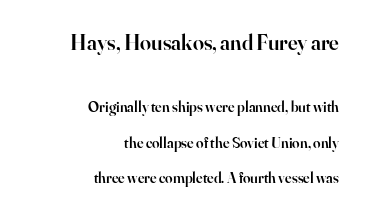
There is no visible air inserted between adjacent glyphs. Is there much room between lines? Yes — plenty of vertical air separates them. No word sits above an underline. This is the regular roman posture of the typeface.
